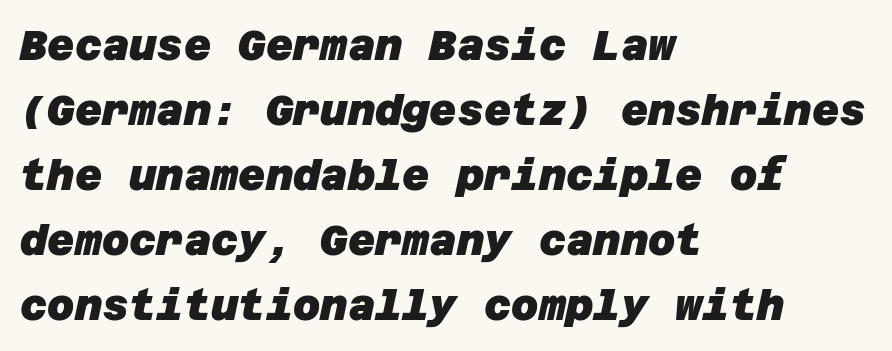
Q: Is the text bold? A: Yes.
Q: Is the typeface a serif or a sans-serif typeface? A: Sans-serif.
Q: Is the text underlined? A: No.
Q: How is the paragraph aligned? A: Left-aligned.
Q: Is the spacing between letters normal or unusually wide? A: Normal.
Q: Is the spacing between lines tight, normal or loose? A: Normal.
Q: Width (condensed, normal, or wide)? A: Normal.
Q: Stroke contrast? A: Low.
Q: x-height? A: Large.
